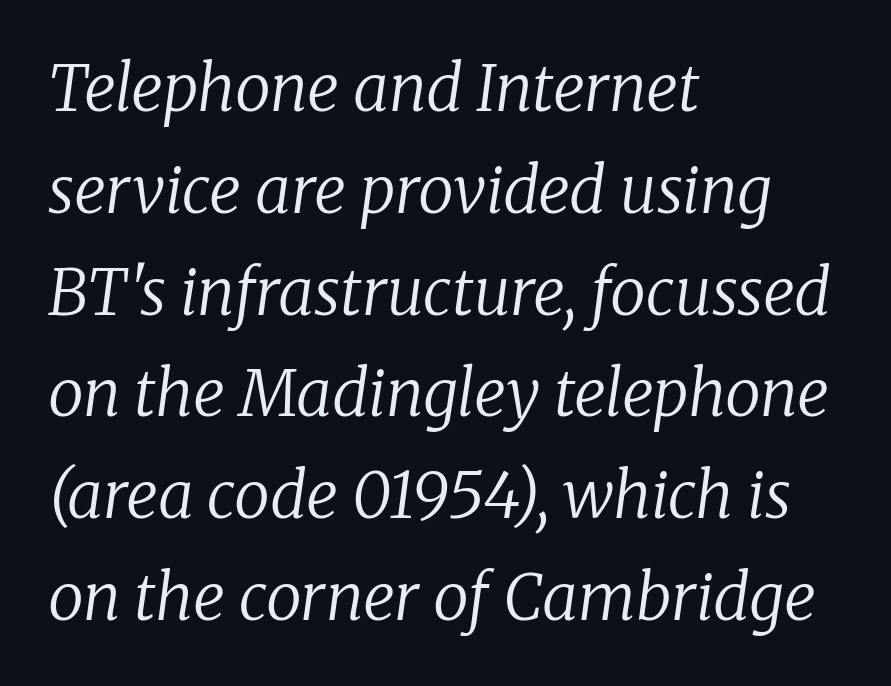
Summary of weight: not heavy and not bold. The specimen omits any rule beneath the text block's lines. Successive baselines arrive at the customary interval. The gaps between neighbouring characters are ordinary and unremarkable. Notice how the stems are inclined rather than vertical — that's the hallmark of italics.
